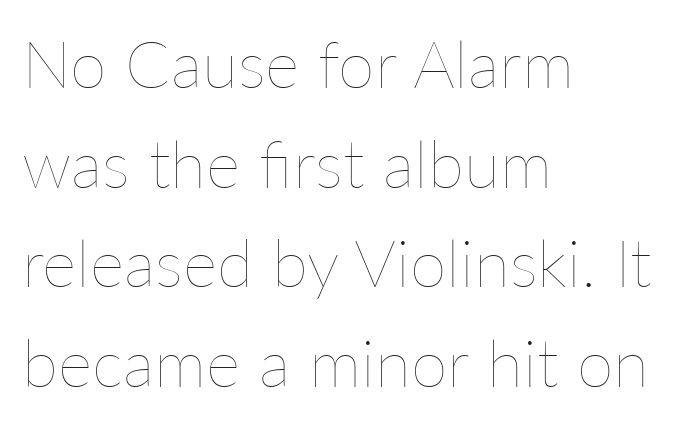
{"italic": "no", "bold": "no", "weight": "thin", "width": "normal", "stroke_contrast": "low", "x_height": "medium", "monospaced": "no", "underline": "no", "align": "left", "line_spacing": "normal", "line_spacing_ratio": 1.51, "letter_spacing": "normal", "letter_spacing_em": 0.0, "glyph_px": 66}
